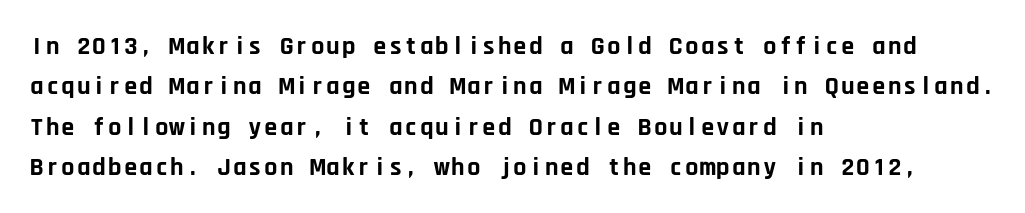
A classic flush-left, rag-right setting is used for this passage. Rows of type keep a routine distance in the vertical direction. Descenders are the only things crossing below the line. The strokes are fattened all the way to bold. Tracking value appears to be zero — textbook default spacing.
